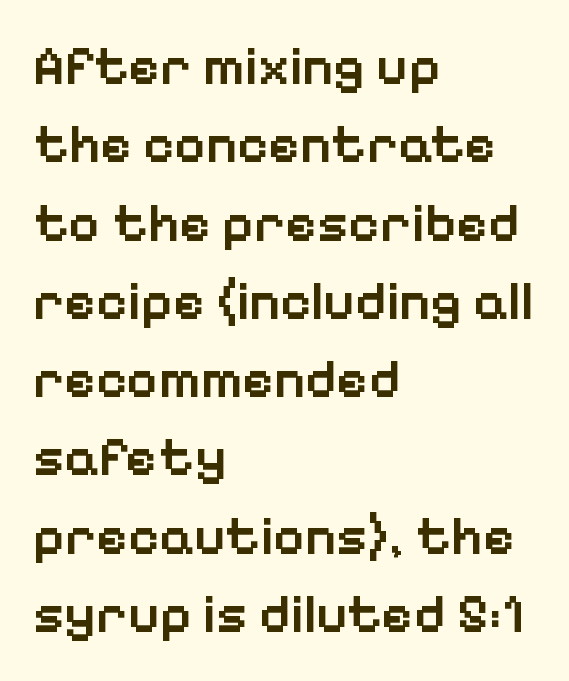
Does the copy run flush right? No — it runs flush left. Glance below the letters and you will spot only blank space. The face used here is proportionally spaced, like ordinary book or web type. This is sans-serif lettering, the kind often seen on screens and signage. Ordinary non-slanted type is in use.
